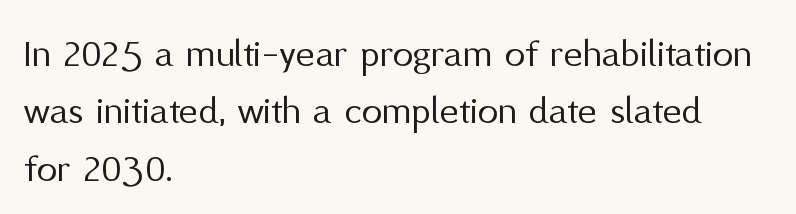
{"serif": "no", "italic": "no", "bold": "no", "weight": "regular", "width": "normal", "stroke_contrast": "medium", "x_height": "medium", "monospaced": "no", "underline": "no", "align": "left", "line_spacing": "normal", "line_spacing_ratio": 1.4, "letter_spacing": "normal", "letter_spacing_em": 0.0, "glyph_px": 41}
